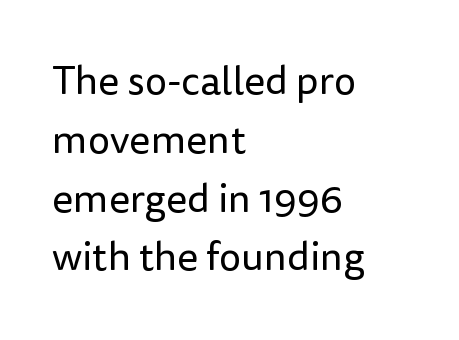
The image shows 40 px regular-weight sans-serif type, upright; set left-aligned, normal line spacing (1.47x), normal letter spacing, not underlined; low stroke contrast and a medium x-height.
